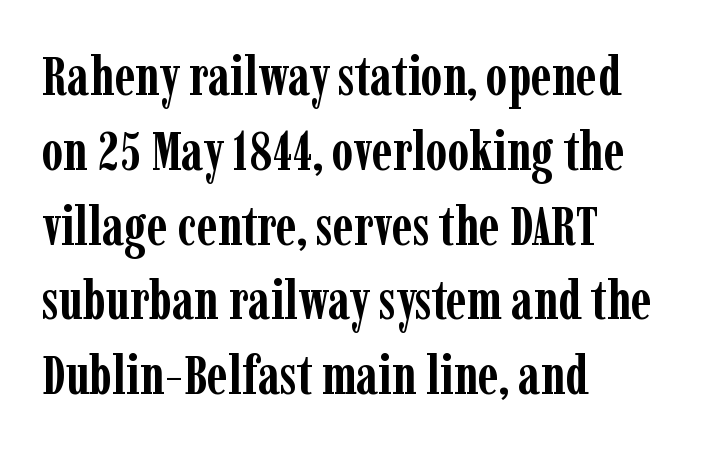
Whoever set this chose a conventional vertical rhythm. Note: serifs present on the glyphs. Which margin do the lines hug? The left one — the right edge is uneven. What weight is shown? A full bold with thick strokes. The letters advance in unequal steps, a hallmark of proportional type.
